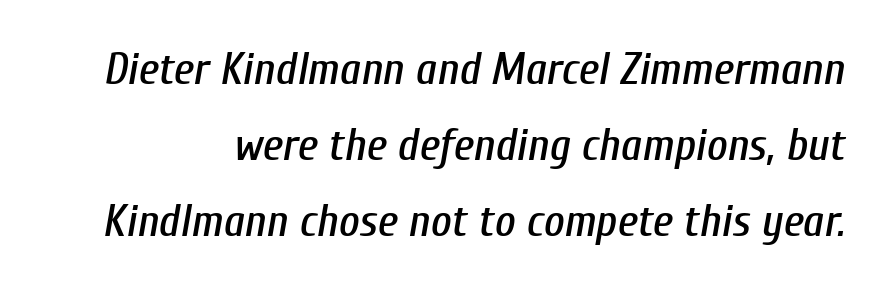
The image shows 45 px condensed type, italic (leaning right); set normal line spacing (1.69x), normal letter spacing, not underlined; low stroke contrast and a medium x-height.
